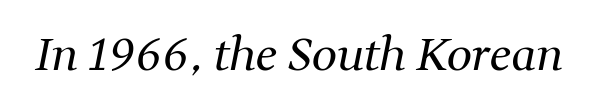
Q: Is the text bold? A: No.
Q: Is the text italic (slanted)? A: Yes, it leans right by about 11 degrees.
Q: Is the typeface a serif or a sans-serif typeface? A: Serif.
Q: Is the text underlined? A: No.
Q: Is the spacing between letters normal or unusually wide? A: Normal.
Q: Width (condensed, normal, or wide)? A: Normal.
Q: Stroke contrast? A: Medium.
Q: x-height? A: Medium.
Q: Monospaced? A: No.
